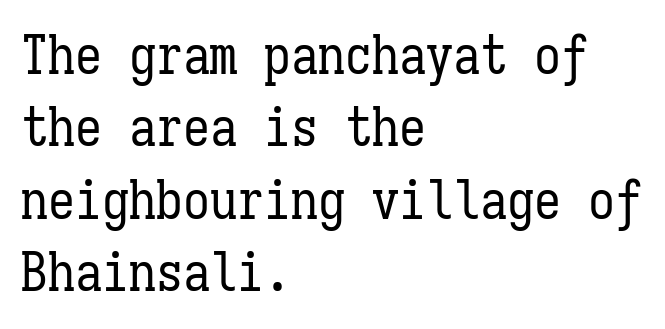
Do the characters align in a grid? Yes, the font is monospaced. The horizontal fit of the characters is conventional and even. How would I describe the line gaps? Plain and ordinary. Glance below the letters and you will spot only blank space.
